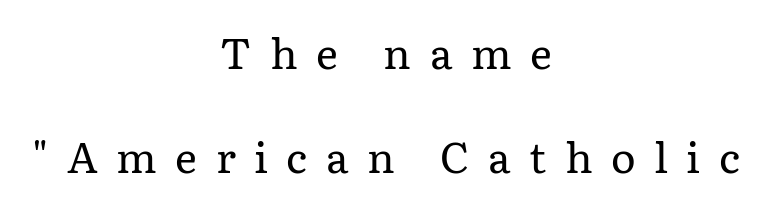
Q: Is the text bold? A: No.
Q: Is the text italic (slanted)? A: No, it is upright.
Q: Is the typeface a serif or a sans-serif typeface? A: Serif.
Q: Is the text underlined? A: No.
Q: How is the paragraph aligned? A: Centered.
Q: Is the spacing between letters normal or unusually wide? A: Unusually wide.
Q: Is the spacing between lines tight, normal or loose? A: Loose.
Q: Width (condensed, normal, or wide)? A: Normal.
Q: Stroke contrast? A: Low.
Q: x-height? A: Medium.
Q: Monospaced? A: No.
